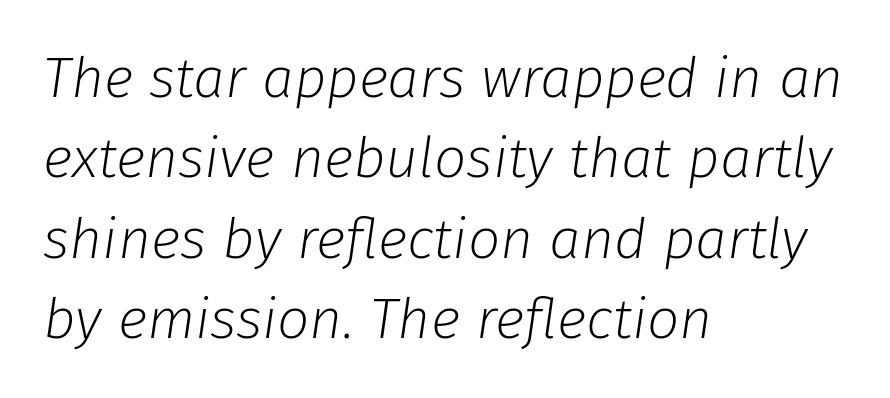
The lines are quadded left. Words float on clear page, feet unadorned. Every character sits at an angle, as italics do. The passage shown stacks its lines at a standard gap. Each letter keeps its own natural width here, so spacing adapts to shape. Stroke thickness stays within the range of a standard reading face or lighter.
